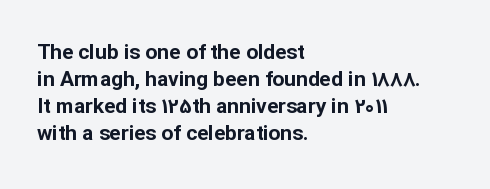
Q: Is the text bold? A: Yes.
Q: Is the text italic (slanted)? A: No, it is upright.
Q: Is the text underlined? A: No.
Q: How is the paragraph aligned? A: Left-aligned.
Q: Is the spacing between letters normal or unusually wide? A: Normal.
Q: Is the spacing between lines tight, normal or loose? A: Normal.
